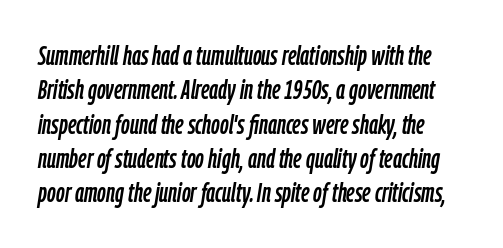
Q: Is the text italic (slanted)? A: Yes, it leans right by about 9 degrees.
Q: Is the text underlined? A: No.
Q: Is the spacing between letters normal or unusually wide? A: Normal.
Q: Is the spacing between lines tight, normal or loose? A: Normal.
